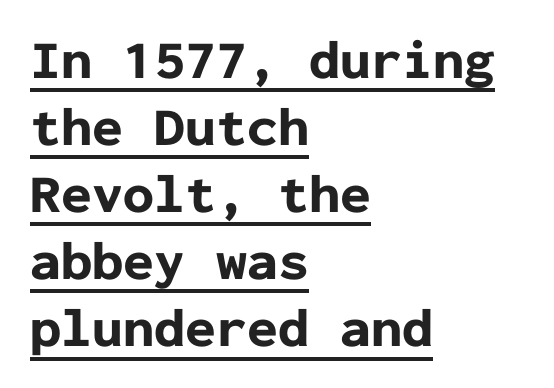
The image shows 55 px bold sans-serif type, upright, monospaced; set left-aligned, line spacing 1.22x, normal letter spacing, underlined; low stroke contrast and a medium x-height.
